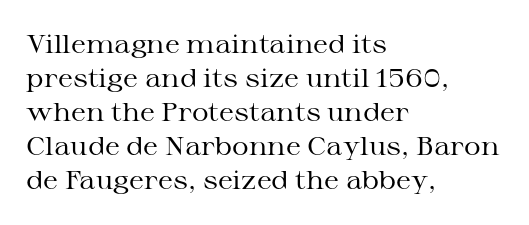
Q: Is the text bold? A: No.
Q: Is the text italic (slanted)? A: No, it is upright.
Q: Is the text underlined? A: No.
Q: How is the paragraph aligned? A: Left-aligned.
Q: Is the spacing between letters normal or unusually wide? A: Normal.
Q: Is the spacing between lines tight, normal or loose? A: Normal.
